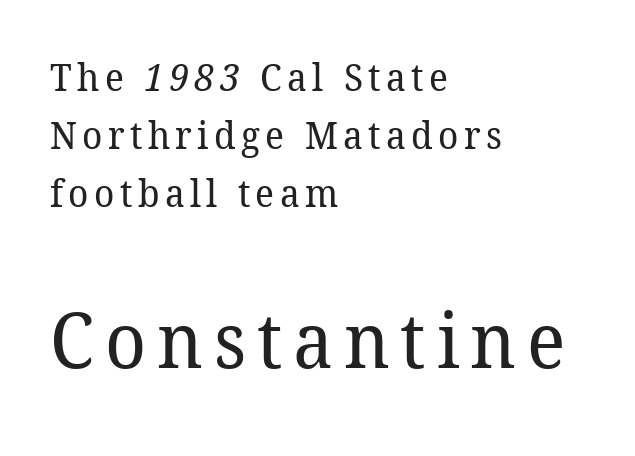
The image shows 77 px regular-weight serif type; set left-aligned, normal line spacing (1.52x), not underlined; the second (bottom) block is 2.03x larger; low stroke contrast and a medium x-height.
